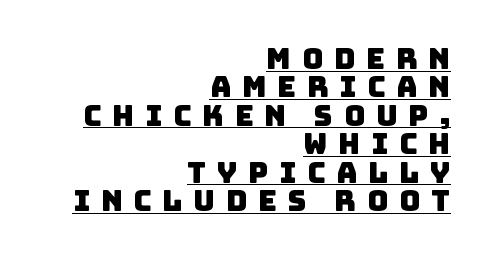
This sample carries an underscore along the baseline area. The letters are spread apart with noticeably loose tracking. The paragraph shown leans on its right margin. Each letter keeps its own natural width here, so spacing adapts to shape. The block of text is dense from top to bottom, with scant space between rows.
